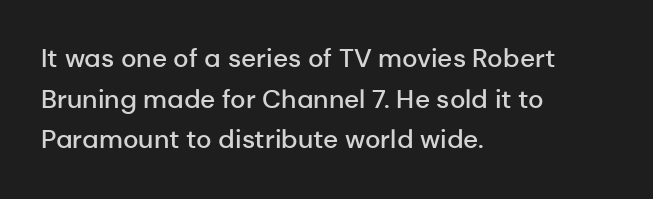
Q: Is the text bold? A: Semi-bold.
Q: Is the text italic (slanted)? A: No, it is upright.
Q: Is the text underlined? A: No.
Q: How is the paragraph aligned? A: Left-aligned.
Q: Is the spacing between letters normal or unusually wide? A: Normal.
Q: Is the spacing between lines tight, normal or loose? A: Normal.
